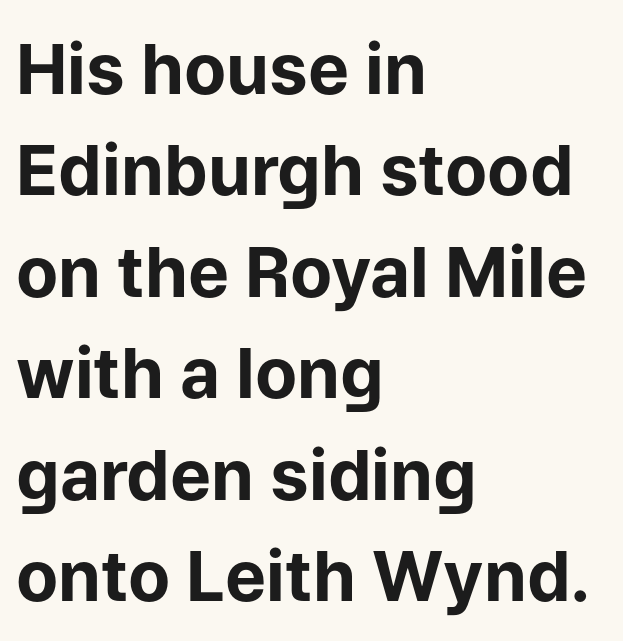
Q: Is the text bold? A: Yes.
Q: Is the text italic (slanted)? A: No, it is upright.
Q: Is the typeface a serif or a sans-serif typeface? A: Sans-serif.
Q: Is the text underlined? A: No.
Q: How is the paragraph aligned? A: Left-aligned.
Q: Is the spacing between letters normal or unusually wide? A: Normal.
Q: Is the spacing between lines tight, normal or loose? A: Normal.
Q: Width (condensed, normal, or wide)? A: Normal.
Q: Stroke contrast? A: Low.
Q: x-height? A: Medium.
Q: Monospaced? A: No.
